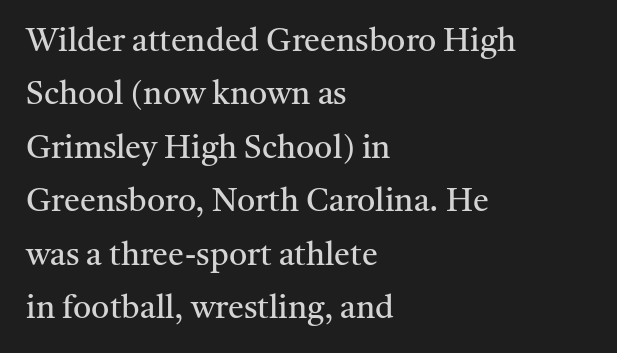
{"serif": "yes", "italic": "no", "bold": "no", "weight": "regular", "width": "normal", "stroke_contrast": "medium", "x_height": "medium", "monospaced": "no", "underline": "no", "align": "left", "line_spacing": "normal", "line_spacing_ratio": 1.67, "letter_spacing": "normal", "letter_spacing_em": 0.0, "glyph_px": 32}
